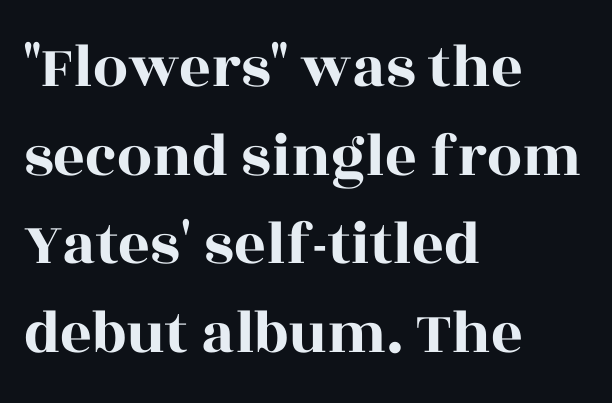
{"serif": "yes", "italic": "no", "width": "wide", "x_height": "large", "monospaced": "no", "underline": "no", "align": "left", "line_spacing": "normal", "line_spacing_ratio": 1.43, "letter_spacing": "normal", "letter_spacing_em": 0.0, "glyph_px": 62}
